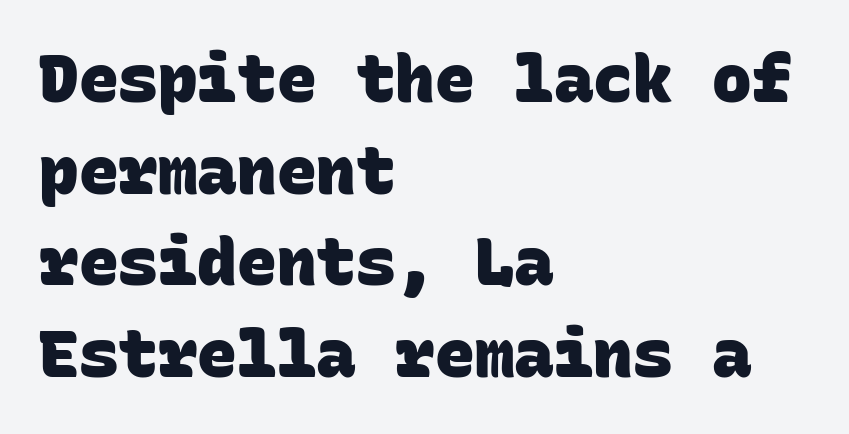
The image shows 66 px heavy sans-serif type, monospaced; set left-aligned, normal line spacing (1.39x), normal letter spacing, not underlined; low stroke contrast and a large x-height.
